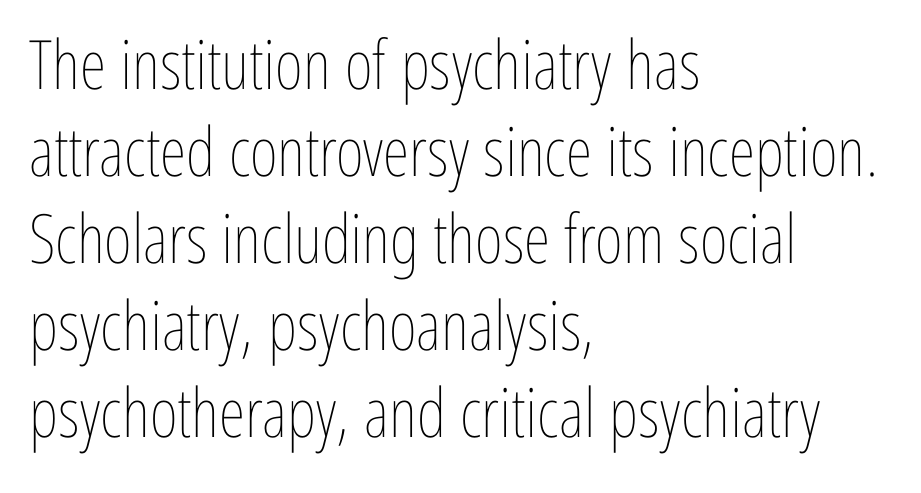
Q: Is the text bold? A: No.
Q: Is the text italic (slanted)? A: No, it is upright.
Q: Is the text underlined? A: No.
Q: How is the paragraph aligned? A: Left-aligned.
Q: Is the spacing between letters normal or unusually wide? A: Normal.
Q: Is the spacing between lines tight, normal or loose? A: Normal.
Q: Width (condensed, normal, or wide)? A: Condensed.
Q: Stroke contrast? A: Low.
Q: x-height? A: Medium.
Q: Monospaced? A: No.
